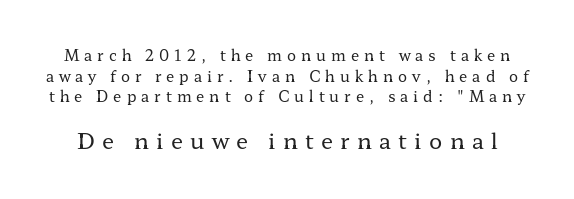
The image shows 22 px text type, upright; set normal line spacing (1.38x), unusually wide letter spacing (+0.33 em), not underlined; the second (bottom) block is 1.47x larger.
